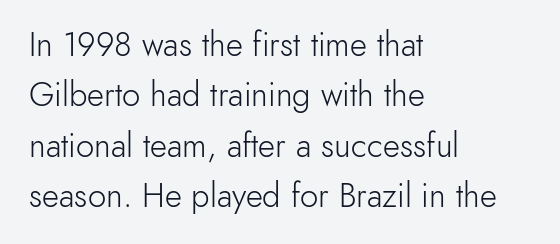
{"serif": "no", "italic": "no", "bold": "no", "weight": "light", "width": "normal", "x_height": "small", "monospaced": "no", "underline": "no", "align": "left", "line_spacing": "normal", "line_spacing_ratio": 1.53, "letter_spacing": "normal", "letter_spacing_em": 0.0, "glyph_px": 33}
